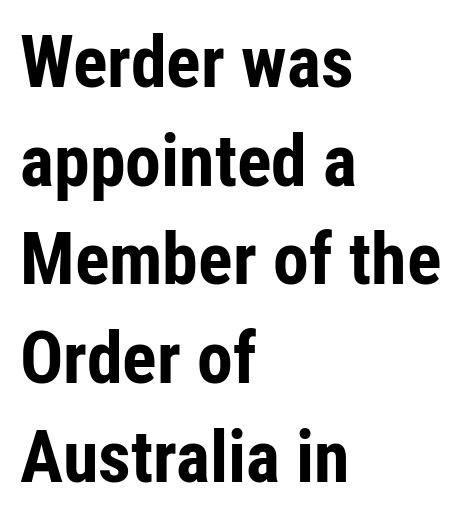
The image shows 72 px bold, condensed sans-serif type, upright; set left-aligned, normal line spacing (1.37x), normal letter spacing, not underlined; low stroke contrast and a medium x-height.
